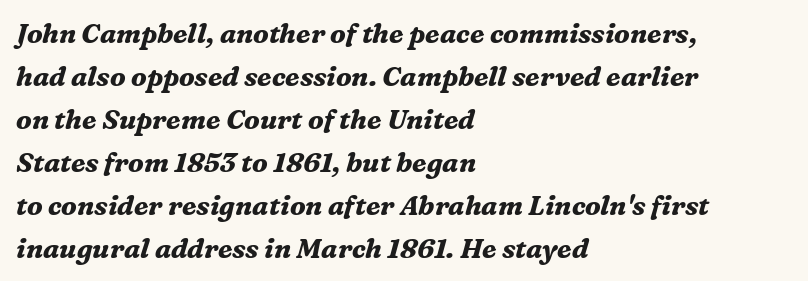
The space between consecutive lines is moderate. Typographic density is high because the face is bold. Each word holds together tightly as a unit, with standard inter-letter gaps. Style check: oblique. The typesetter chose a ragged-right arrangement here. Rule under the text: the space is simply empty.
